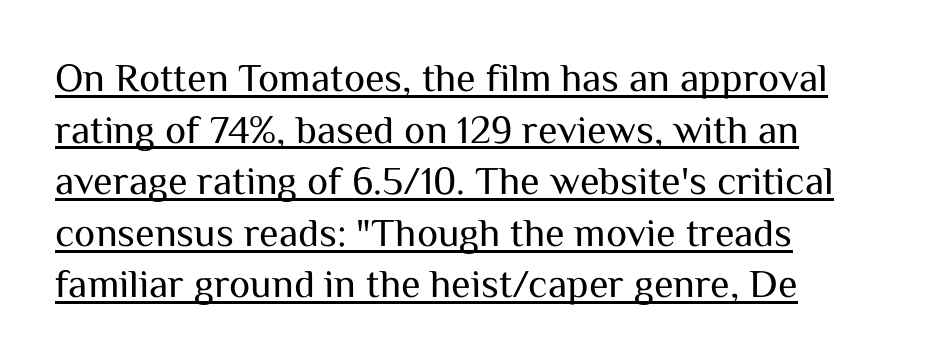
Nothing heavy about these letters — not bold at all. Default kerning and tracking; the words read as compact shapes. The rendering uses a moderate line-height, typical for paragraphs. Each line starts at the same left margin while the right side varies. It's the straight-up-and-down kind of type. Note: no serifs on the glyphs.
